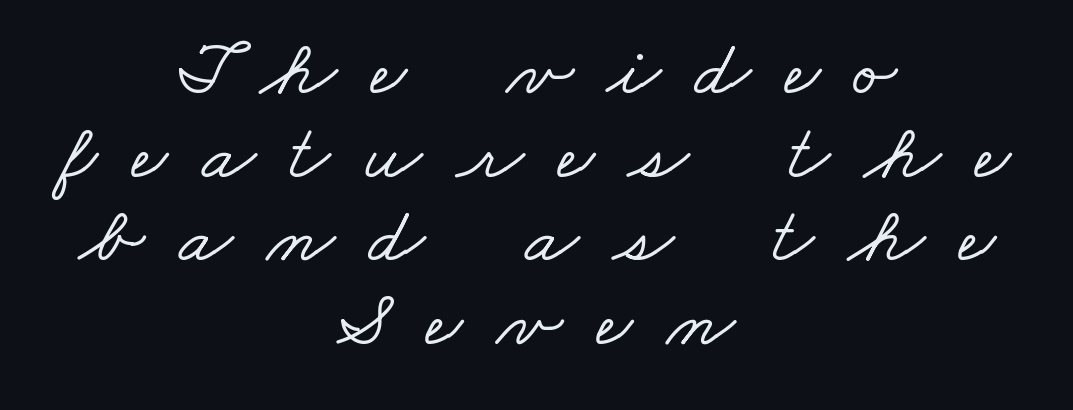
The image shows 79 px wide serif type; set centered, tight line spacing (1.06x), unusually wide letter spacing (+0.43 em), not underlined; low stroke contrast and a small x-height.
